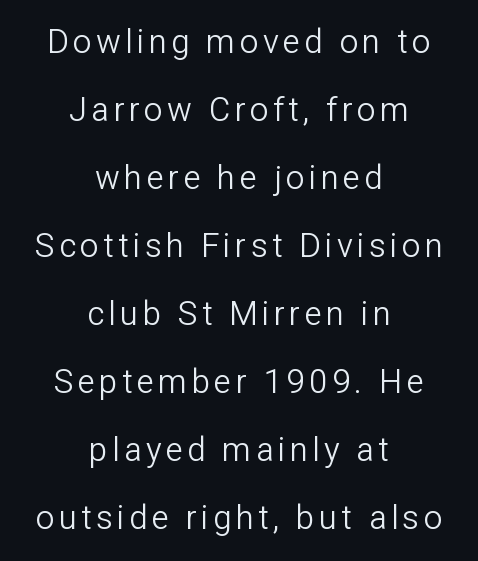
{"serif": "no", "italic": "no", "bold": "no", "weight": "light", "width": "normal", "stroke_contrast": "low", "x_height": "medium", "monospaced": "no", "underline": "no", "align": "center", "line_spacing": "loose", "line_spacing_ratio": 2.06, "glyph_px": 33}
